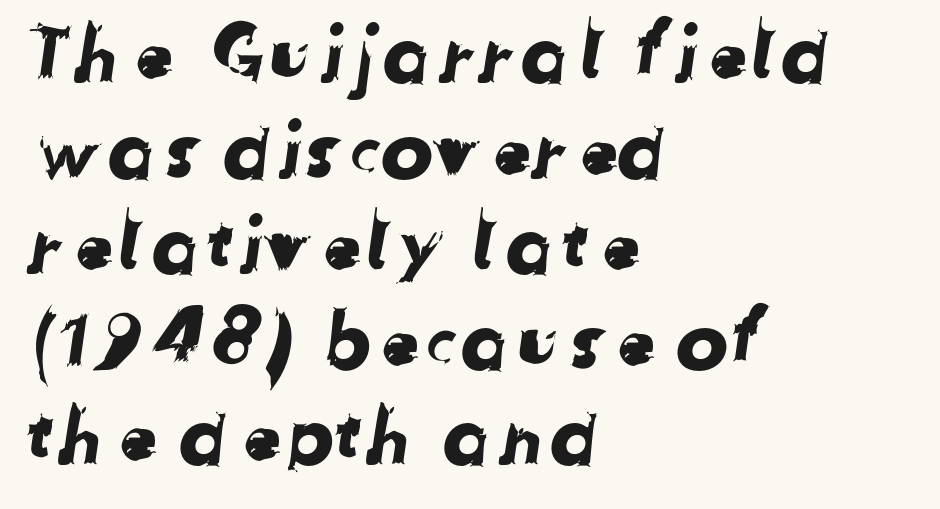
What stands out about the letter spacing? Nothing — it is the standard amount. Every row of glyphs begins at an identical x-position on the left. A bare baseline throughout the passage. The glyphs in this specimen are sans serif. You could not count columns in this text — the font is proportionally spaced.
